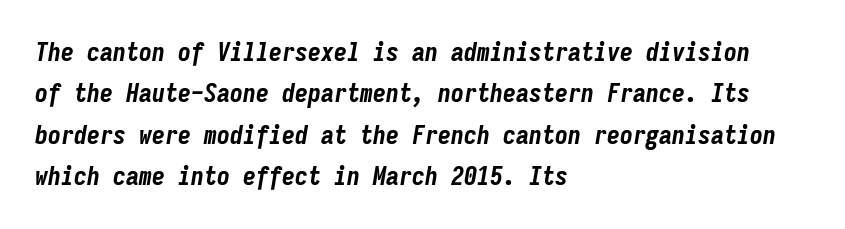
The image shows 26 px bold type, italic (leaning right); set left-aligned, normal line spacing (1.59x), normal letter spacing, not underlined.
